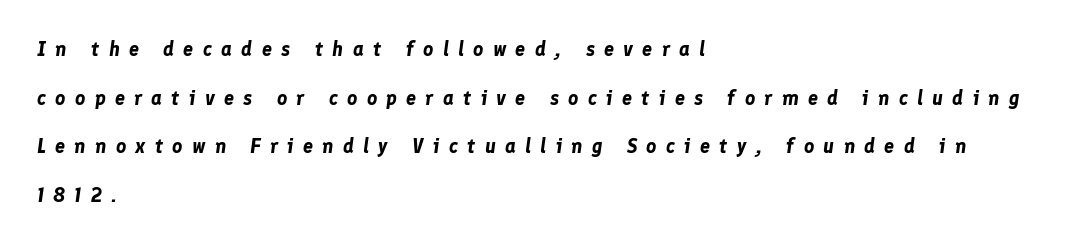
The image shows 20 px bold type, italic (leaning right); set left-aligned, loose line spacing (2.43x), unusually wide letter spacing (+0.46 em), not underlined.
